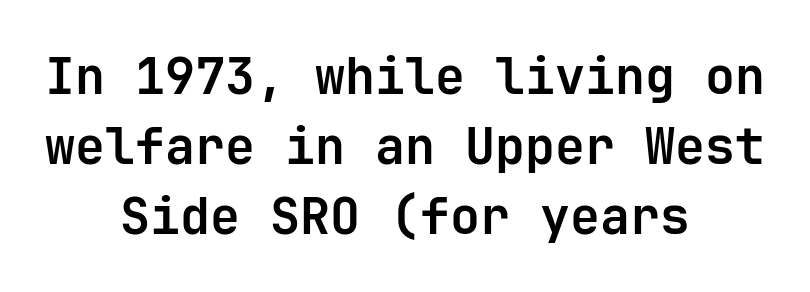
Q: Is the text bold? A: Yes.
Q: Is the text italic (slanted)? A: No, it is upright.
Q: Is the typeface a serif or a sans-serif typeface? A: Sans-serif.
Q: Is the text underlined? A: No.
Q: How is the paragraph aligned? A: Centered.
Q: Is the spacing between letters normal or unusually wide? A: Normal.
Q: Is the spacing between lines tight, normal or loose? A: Normal.
Q: Width (condensed, normal, or wide)? A: Normal.
Q: Stroke contrast? A: Low.
Q: x-height? A: Medium.
Q: Monospaced? A: Yes.
